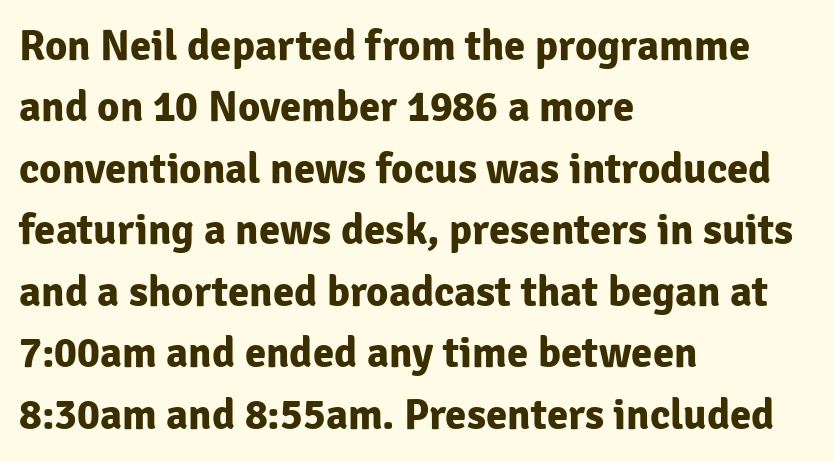
{"serif": "no", "italic": "no", "bold": "yes", "weight": "bold", "width": "normal", "stroke_contrast": "low", "x_height": "medium", "monospaced": "no", "underline": "no", "align": "left", "line_spacing": "normal", "line_spacing_ratio": 1.43, "letter_spacing": "normal", "letter_spacing_em": 0.0, "glyph_px": 43}
